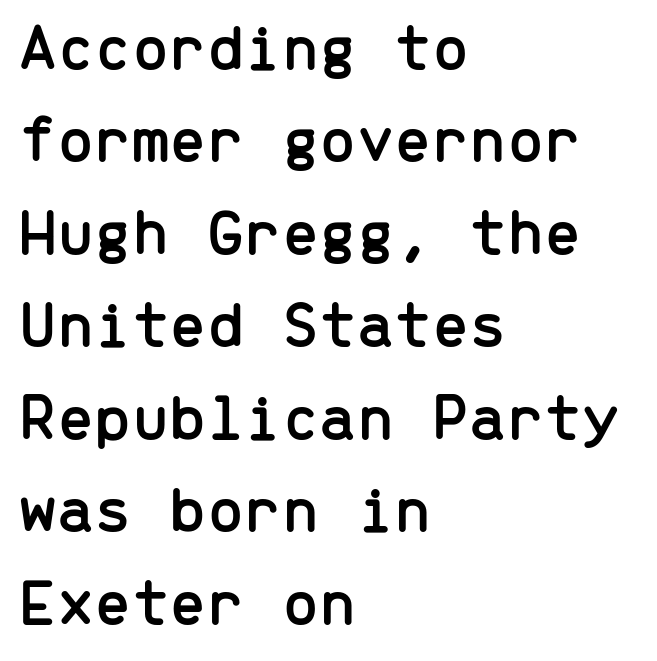
Fixed-width glyphs throughout — classic coding-font behaviour. Notice how the stems are strictly vertical — no italics here. Is there much room between lines? A standard amount, neither cramped nor airy. Each row of text sits above clean, open space.
